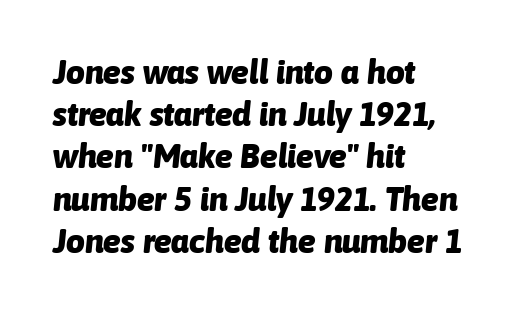
Q: Is the text bold? A: Yes.
Q: Is the text italic (slanted)? A: Yes, it leans right by about 6 degrees.
Q: Is the text underlined? A: No.
Q: How is the paragraph aligned? A: Left-aligned.
Q: Is the spacing between letters normal or unusually wide? A: Normal.
Q: Is the spacing between lines tight, normal or loose? A: Normal.
Q: Width (condensed, normal, or wide)? A: Normal.
Q: Stroke contrast? A: Low.
Q: x-height? A: Medium.
Q: Monospaced? A: No.
